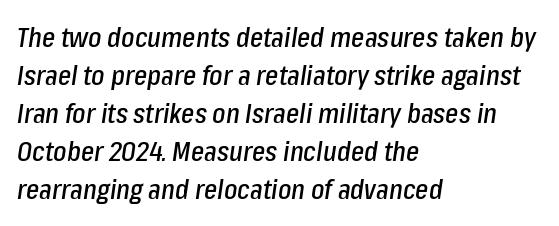
{"italic": "yes", "lean": "right", "slant_degrees": 8, "width": "condensed", "stroke_contrast": "low", "x_height": "medium", "monospaced": "no", "underline": "no", "align": "left", "line_spacing": "normal", "line_spacing_ratio": 1.36, "letter_spacing": "normal", "letter_spacing_em": 0.0, "glyph_px": 28}
